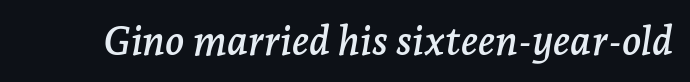
Q: Is the text italic (slanted)? A: Yes, it leans right by about 7 degrees.
Q: Is the typeface a serif or a sans-serif typeface? A: Serif.
Q: Is the text underlined? A: No.
Q: Is the spacing between letters normal or unusually wide? A: Normal.
Q: Width (condensed, normal, or wide)? A: Normal.
Q: Stroke contrast? A: Low.
Q: x-height? A: Medium.
Q: Monospaced? A: No.
